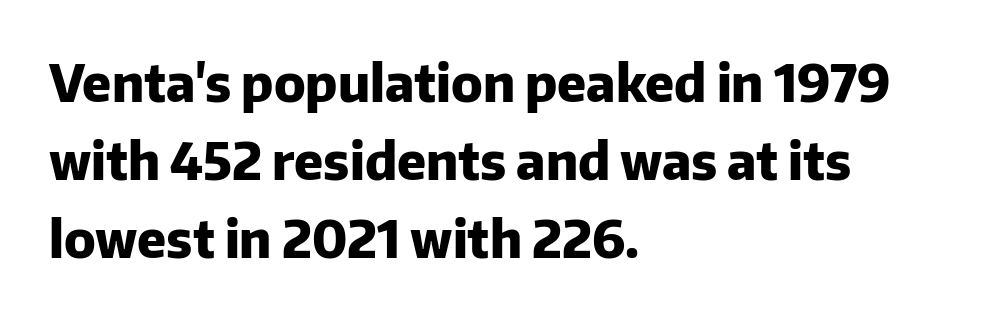
{"serif": "no", "italic": "no", "bold": "yes", "weight": "heavy", "width": "normal", "stroke_contrast": "low", "x_height": "medium", "monospaced": "no", "underline": "no", "align": "left", "line_spacing": "normal", "line_spacing_ratio": 1.53, "letter_spacing": "normal", "letter_spacing_em": 0.0, "glyph_px": 51}
